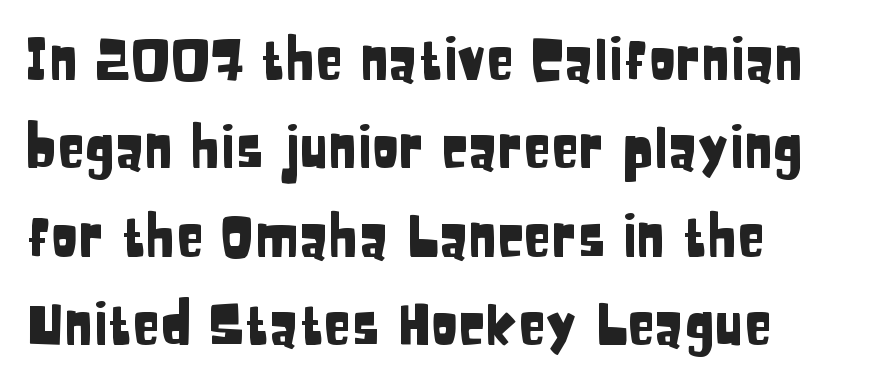
Q: Is the text italic (slanted)? A: No, it is upright.
Q: Is the typeface a serif or a sans-serif typeface? A: Sans-serif.
Q: Is the text underlined? A: No.
Q: How is the paragraph aligned? A: Left-aligned.
Q: Is the spacing between letters normal or unusually wide? A: Normal.
Q: Is the spacing between lines tight, normal or loose? A: Normal.
Q: Width (condensed, normal, or wide)? A: Condensed.
Q: Stroke contrast? A: Low.
Q: x-height? A: Large.
Q: Monospaced? A: No.
